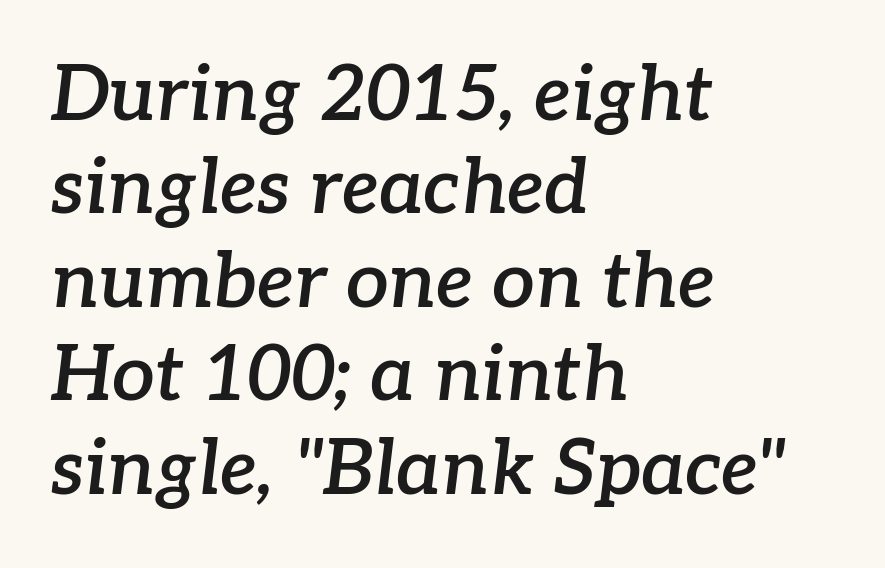
Q: Is the text bold? A: Semi-bold.
Q: Is the text italic (slanted)? A: Yes, it leans right by about 7 degrees.
Q: Is the typeface a serif or a sans-serif typeface? A: Serif.
Q: Is the text underlined? A: No.
Q: How is the paragraph aligned? A: Left-aligned.
Q: Is the spacing between letters normal or unusually wide? A: Normal.
Q: Width (condensed, normal, or wide)? A: Normal.
Q: Stroke contrast? A: Low.
Q: x-height? A: Medium.
Q: Monospaced? A: No.
